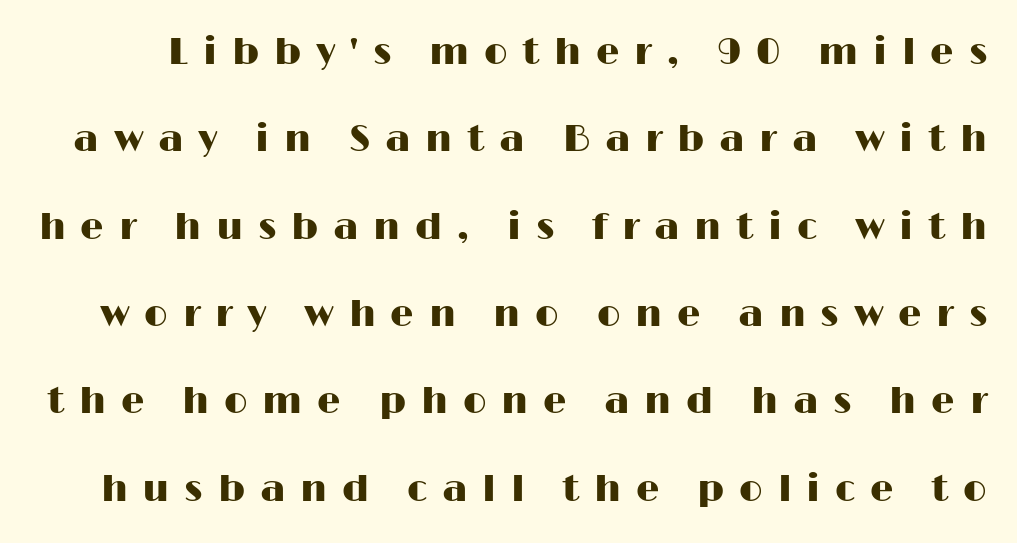
Q: Is the text italic (slanted)? A: No, it is upright.
Q: Is the typeface a serif or a sans-serif typeface? A: Sans-serif.
Q: Is the text underlined? A: No.
Q: Is the spacing between letters normal or unusually wide? A: Unusually wide.
Q: Is the spacing between lines tight, normal or loose? A: Loose.
Q: Width (condensed, normal, or wide)? A: Wide.
Q: Stroke contrast? A: High.
Q: x-height? A: Medium.
Q: Monospaced? A: No.
